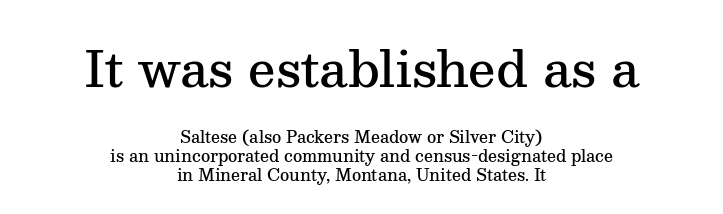
The type family on display is of the serif kind. Decoration check: the copy has no underline. These lines are rendered in a variable-pitch font. Tall strokes in this sample are plumb rather than angled. A somewhat darkened texture: the type is semibold rather than bold. Size contrast runs from large at the top to small at the bottom.
